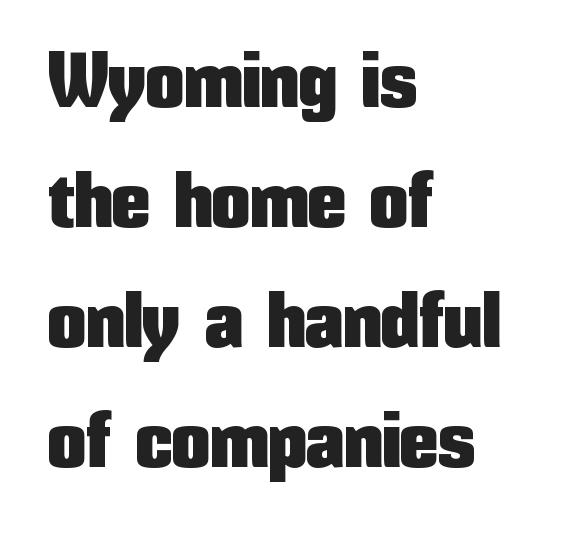
{"serif": "no", "italic": "no", "width": "condensed", "stroke_contrast": "low", "x_height": "medium", "monospaced": "no", "underline": "no", "align": "left", "line_spacing": "normal", "line_spacing_ratio": 1.56, "letter_spacing": "normal", "letter_spacing_em": 0.0, "glyph_px": 77}
